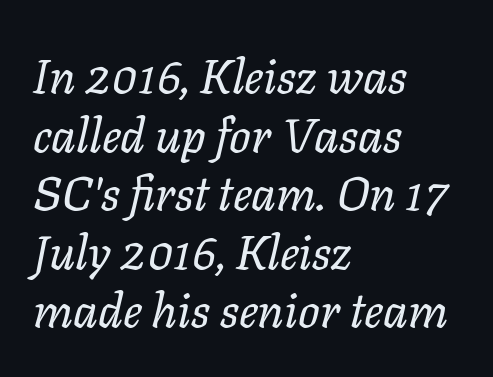
Q: Is the text bold? A: No.
Q: Is the text italic (slanted)? A: Yes, it leans right by about 11 degrees.
Q: Is the text underlined? A: No.
Q: How is the paragraph aligned? A: Left-aligned.
Q: Is the spacing between letters normal or unusually wide? A: Normal.
Q: Width (condensed, normal, or wide)? A: Normal.
Q: Stroke contrast? A: Low.
Q: x-height? A: Medium.
Q: Monospaced? A: No.
